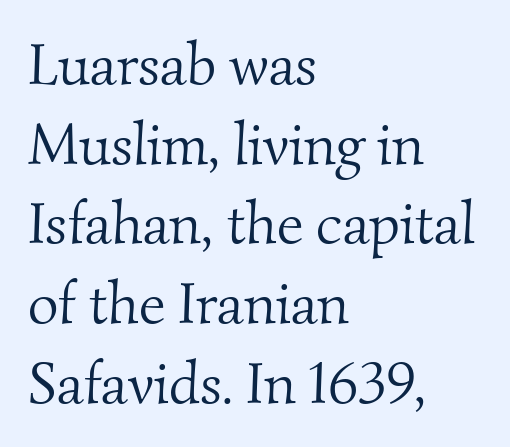
The image shows 59 px light serif type; set left-aligned, normal line spacing (1.35x), normal letter spacing, not underlined; medium stroke contrast and a small x-height.
